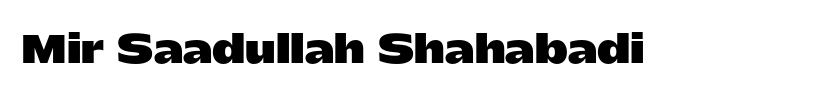
{"serif": "no", "italic": "no", "bold": "yes", "weight": "heavy", "width": "wide", "stroke_contrast": "low", "x_height": "medium", "monospaced": "no", "underline": "no", "letter_spacing": "normal", "letter_spacing_em": 0.0, "glyph_px": 38}
